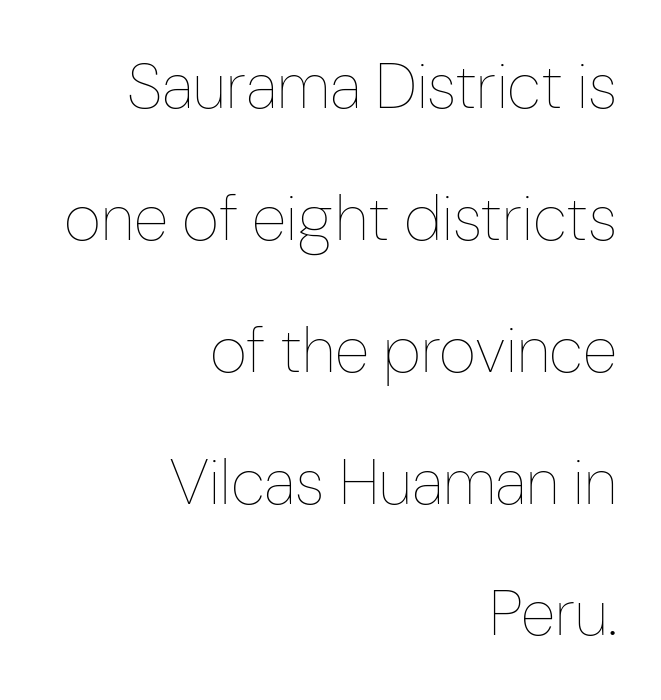
{"italic": "no", "bold": "no", "weight": "thin", "width": "condensed", "stroke_contrast": "low", "x_height": "medium", "monospaced": "no", "underline": "no", "align": "right", "line_spacing": "loose", "line_spacing_ratio": 2.06, "letter_spacing": "normal", "letter_spacing_em": 0.0, "glyph_px": 64}
